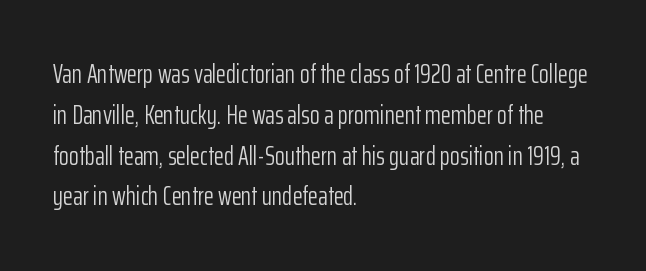
Q: Is the text bold? A: No.
Q: Is the text italic (slanted)? A: No, it is upright.
Q: Is the text underlined? A: No.
Q: How is the paragraph aligned? A: Left-aligned.
Q: Is the spacing between letters normal or unusually wide? A: Normal.
Q: Is the spacing between lines tight, normal or loose? A: Normal.
